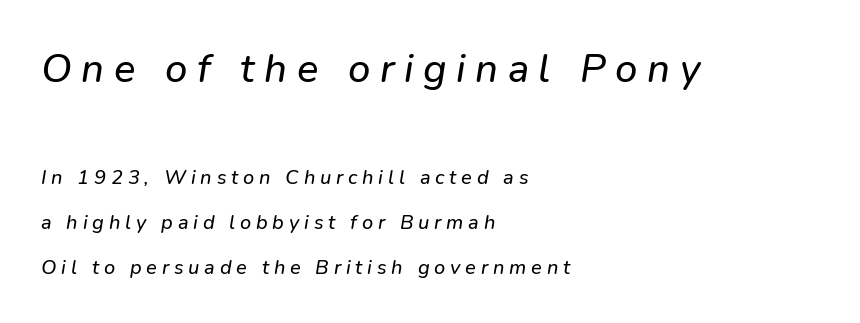
Descenders are the only things crossing below the line. Slant detected: the letters are inclined. The composition opens big and finishes small. Looks like regular typesetting: each glyph gets only the width it needs.
